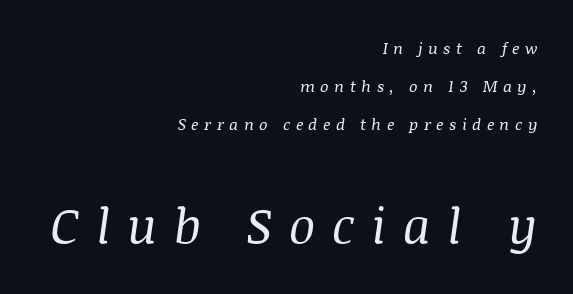
Q: Is the text bold? A: No.
Q: Is the text italic (slanted)? A: Yes, it leans right by about 8 degrees.
Q: Is the typeface a serif or a sans-serif typeface? A: Serif.
Q: Is the text underlined? A: No.
Q: How is the paragraph aligned? A: Right-aligned.
Q: Is the spacing between letters normal or unusually wide? A: Unusually wide.
Q: Is the spacing between lines tight, normal or loose? A: Loose.
Q: Which block of text is set in a larger size, the first (top) or the second (bottom)? A: The second (bottom) one.
Q: Width (condensed, normal, or wide)? A: Normal.
Q: Stroke contrast? A: Medium.
Q: x-height? A: Large.
Q: Monospaced? A: No.
